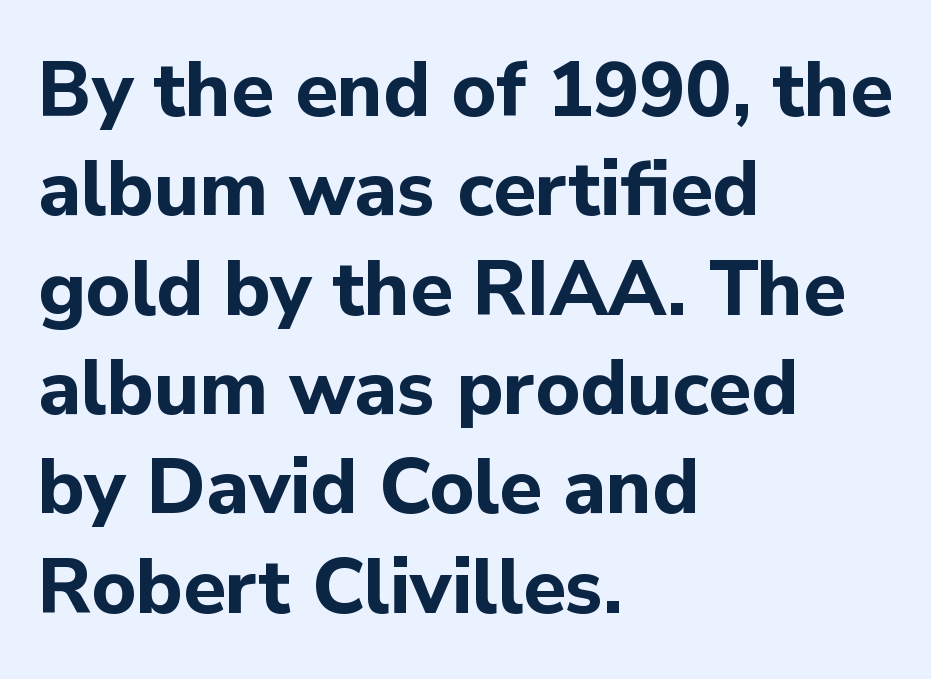
The image shows 77 px bold sans-serif type, upright; set left-aligned, normal line spacing (1.29x), normal letter spacing, not underlined; low stroke contrast and a medium x-height.
